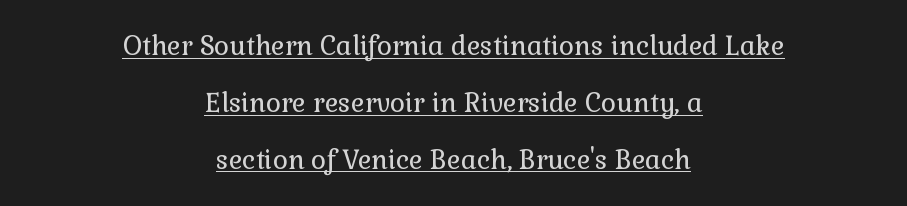
{"italic": "no", "bold": "no", "underline": "yes", "align": "center", "line_spacing": "loose", "line_spacing_ratio": 2.19, "letter_spacing": "normal", "letter_spacing_em": 0.0, "glyph_px": 26}
